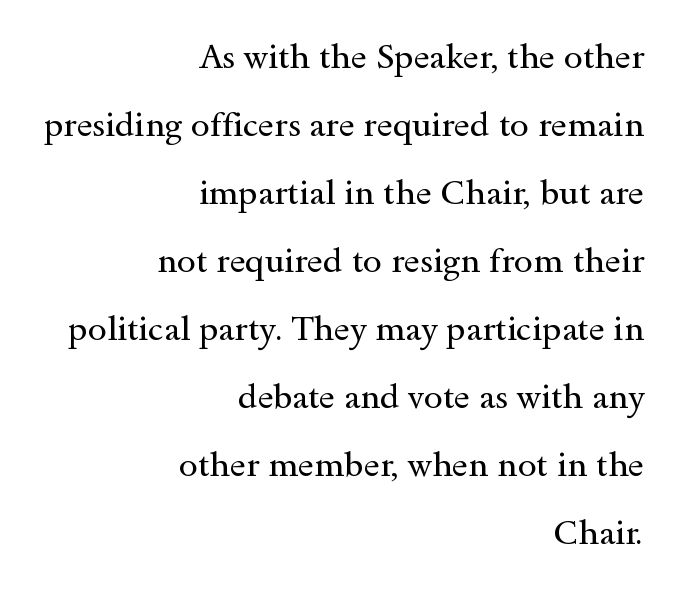
A typesetter would call this leading open, well beyond the default. The typesetting does not lean heavy: it is not bold. Varying glyph widths throughout — classic text-font behaviour. Tall strokes in this sample are plumb rather than angled. The rendering keeps characters at their native spacing.
